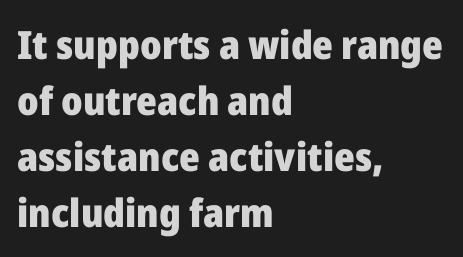
Interline gaps are of average width in this sample. Typeset ragged right — the left edge is the straight one. Typographic density is high because the face is bold. The face used here is rendered with its standard letterfit.
